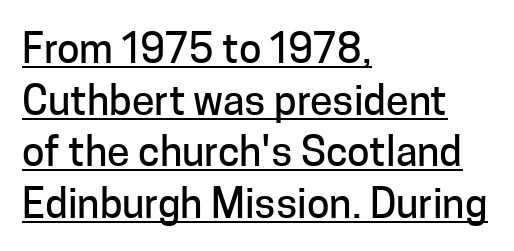
{"serif": "no", "italic": "no", "width": "normal", "stroke_contrast": "low", "x_height": "medium", "monospaced": "no", "underline": "yes", "align": "left", "line_spacing": "normal", "line_spacing_ratio": 1.26, "letter_spacing": "normal", "letter_spacing_em": 0.0, "glyph_px": 41}
